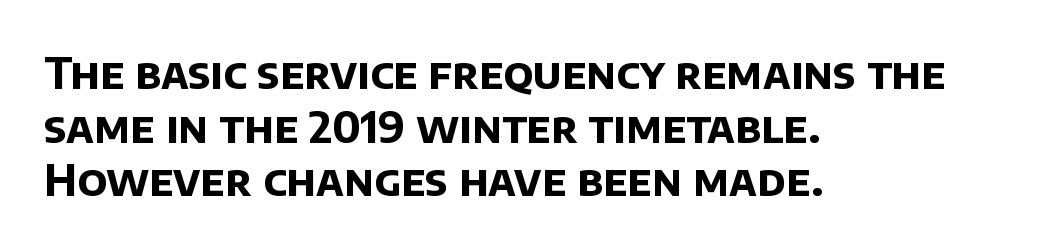
The typesetter chose a ragged-right arrangement here. Between one letter and the next there's only the usual sliver of space. This sample has the flowing, uneven cadence of proportional lettering. Compared with typical paragraphs, the rows here are spaced about the same. The rendering uses a bold face; every stroke is thick and dark.
